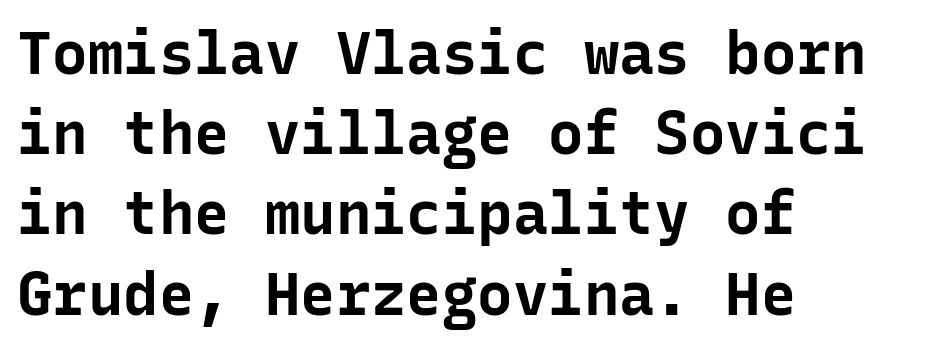
Rows of type keep a routine distance in the vertical direction. These lines stack with their left ends in a neat column. These lines carry a lot of weight — the face is fully bold. If you drew a line through each stem, it would be perfectly vertical. Think of a typewriter: that constant character pitch is what you see here.
